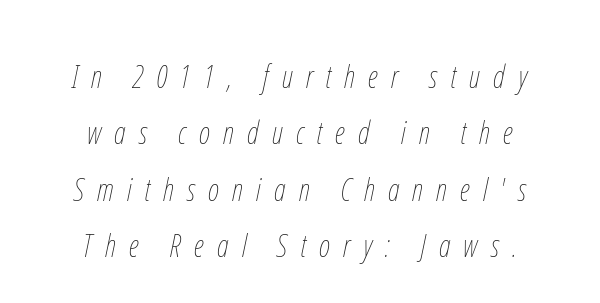
The image shows 31 px thin, condensed type, italic (leaning right); set line spacing 1.82x, unusually wide letter spacing (+0.42 em), not underlined; low stroke contrast and a medium x-height.
